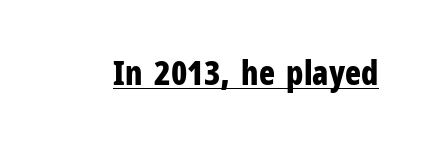
The image shows 33 px bold, condensed sans-serif type, upright; set normal letter spacing, underlined; low stroke contrast and a medium x-height.
